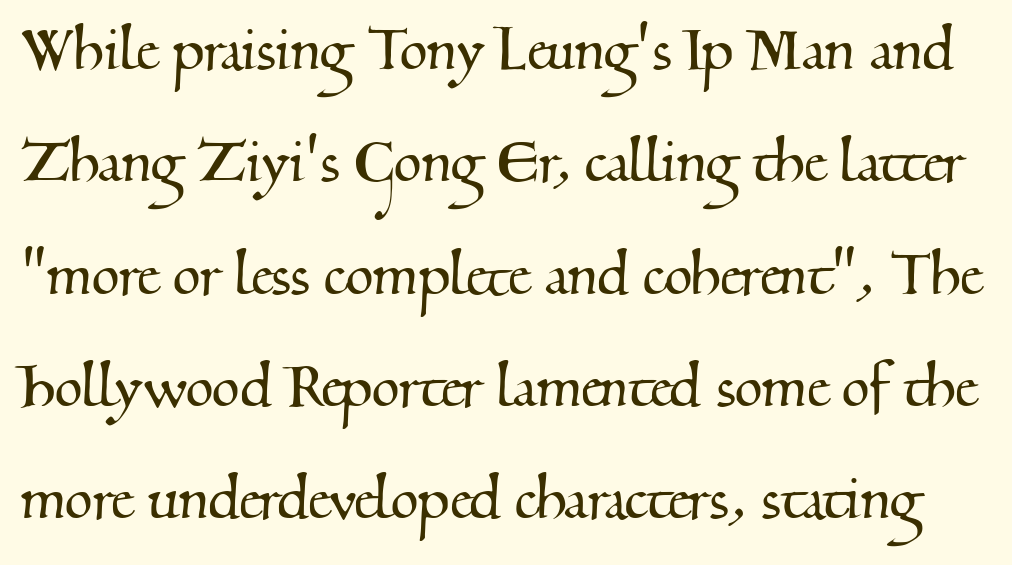
{"serif": "yes", "width": "normal", "stroke_contrast": "medium", "x_height": "small", "monospaced": "no", "underline": "no", "line_spacing": "normal", "line_spacing_ratio": 1.56, "letter_spacing": "normal", "letter_spacing_em": 0.0, "glyph_px": 72}
